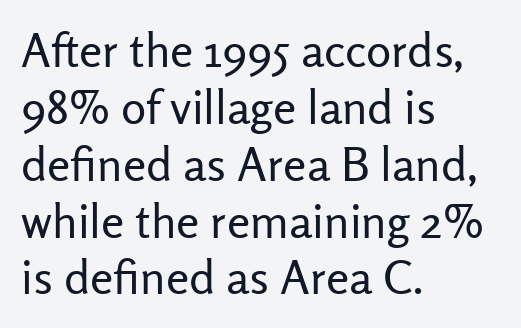
The type family on display is of the sans-serif kind. You could call the tracking neutral — neither tight nor loose. Upright lettering throughout. These lines are rendered in a variable-pitch font.
